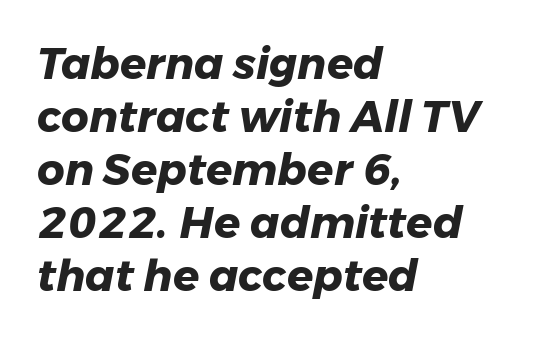
No word sits above an underline. Each word holds together tightly as a unit, with standard inter-letter gaps. Short and long lines alike share a common starting point at left. Looking at the ascenders, they clearly lean. Notice how thick the strokes are: this is what a full bold looks like. Spacing verdict: proportional, widths tailored to each character.
